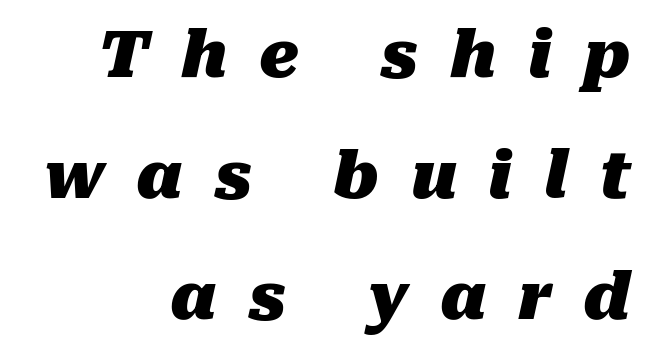
Q: Is the text bold? A: Yes.
Q: Is the text italic (slanted)? A: Yes, it leans right by about 10 degrees.
Q: Is the text underlined? A: No.
Q: How is the paragraph aligned? A: Right-aligned.
Q: Is the spacing between letters normal or unusually wide? A: Unusually wide.
Q: Width (condensed, normal, or wide)? A: Normal.
Q: Stroke contrast? A: Medium.
Q: x-height? A: Medium.
Q: Monospaced? A: No.
